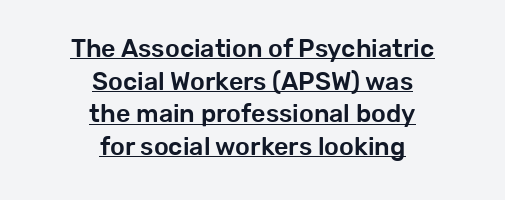
Q: Is the text italic (slanted)? A: No, it is upright.
Q: Is the text underlined? A: Yes.
Q: How is the paragraph aligned? A: Centered.
Q: Is the spacing between letters normal or unusually wide? A: Normal.
Q: Is the spacing between lines tight, normal or loose? A: Normal.
